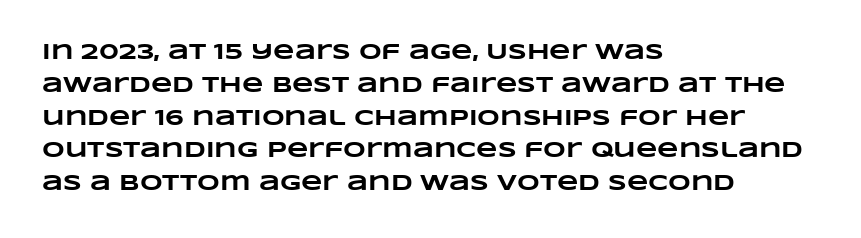
{"bold": "yes", "underline": "no", "align": "left", "line_spacing": "normal", "line_spacing_ratio": 1.49, "letter_spacing": "normal", "letter_spacing_em": 0.0, "glyph_px": 22}
